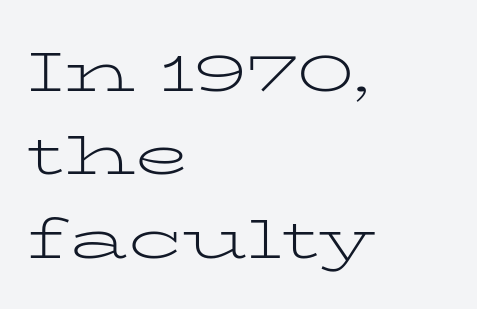
The image shows 56 px light, wide serif type, upright; set left-aligned, normal line spacing (1.49x), normal letter spacing, not underlined; low stroke contrast and a medium x-height.
